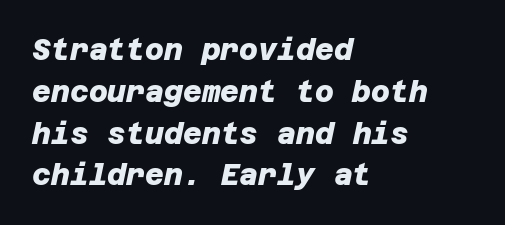
{"serif": "no", "bold": "yes", "weight": "heavy", "width": "normal", "stroke_contrast": "low", "x_height": "large", "underline": "no", "align": "left", "line_spacing": "normal", "line_spacing_ratio": 1.44, "letter_spacing": "normal", "letter_spacing_em": 0.0, "glyph_px": 29}
